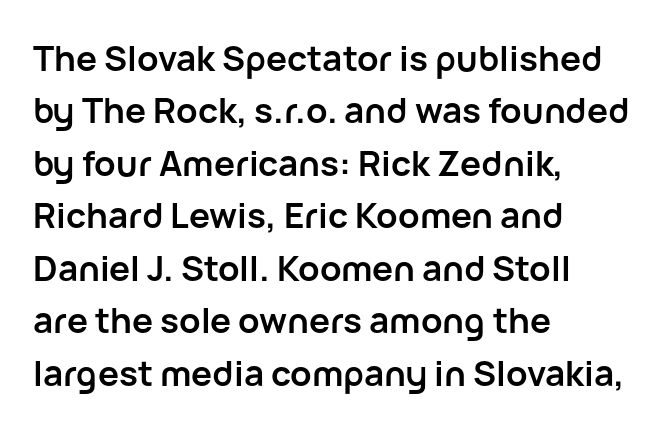
Q: Is the text bold? A: Yes.
Q: Is the text italic (slanted)? A: No, it is upright.
Q: Is the typeface a serif or a sans-serif typeface? A: Sans-serif.
Q: Is the text underlined? A: No.
Q: How is the paragraph aligned? A: Left-aligned.
Q: Is the spacing between letters normal or unusually wide? A: Normal.
Q: Is the spacing between lines tight, normal or loose? A: Normal.
Q: Width (condensed, normal, or wide)? A: Normal.
Q: Stroke contrast? A: Low.
Q: x-height? A: Medium.
Q: Monospaced? A: No.
